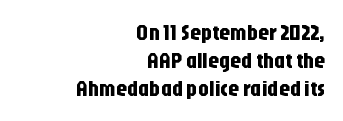
The image shows 22 px text type, upright; set right-aligned, normal line spacing (1.28x), normal letter spacing, not underlined.
